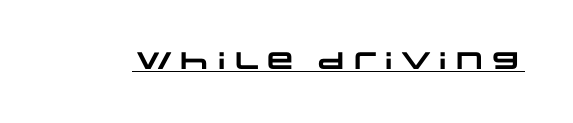
Emphasis by weight is at full strength: bold. Look at the tracking — it's just the regular setting, nothing added. Does a line run under the words? Yes, clearly.
